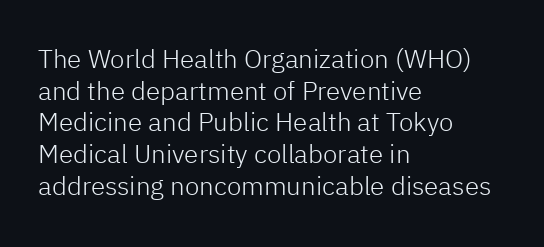
Nope, not italic — everything's standing straight. The font is comparable to plain body text, perhaps lighter. Inter-character spacing is left at the font's built-in metrics. The zone under the glyphs is completely vacant. These lines are set flush left with a ragged right edge.
